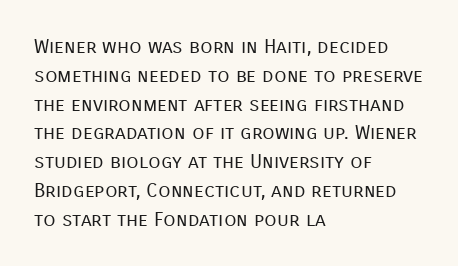
Q: Is the text bold? A: No.
Q: Is the text italic (slanted)? A: No, it is upright.
Q: Is the text underlined? A: No.
Q: How is the paragraph aligned? A: Left-aligned.
Q: Is the spacing between letters normal or unusually wide? A: Normal.
Q: Is the spacing between lines tight, normal or loose? A: Normal.
